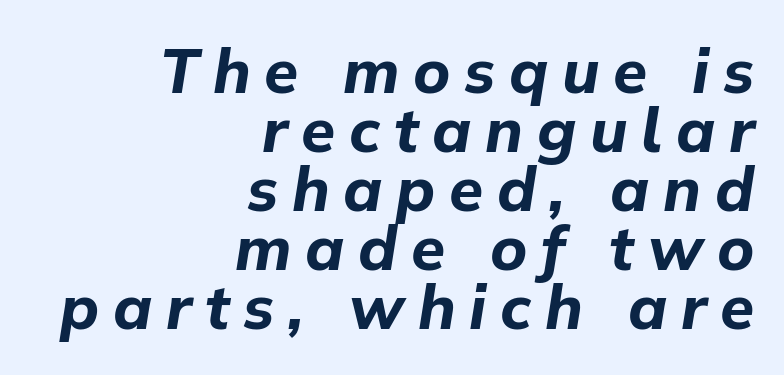
Q: Is the text bold? A: Yes.
Q: Is the text italic (slanted)? A: Yes, it leans right by about 9 degrees.
Q: Is the text underlined? A: No.
Q: How is the paragraph aligned? A: Right-aligned.
Q: Is the spacing between letters normal or unusually wide? A: Unusually wide.
Q: Is the spacing between lines tight, normal or loose? A: Tight.
Q: Width (condensed, normal, or wide)? A: Normal.
Q: Stroke contrast? A: Low.
Q: x-height? A: Medium.
Q: Monospaced? A: No.
